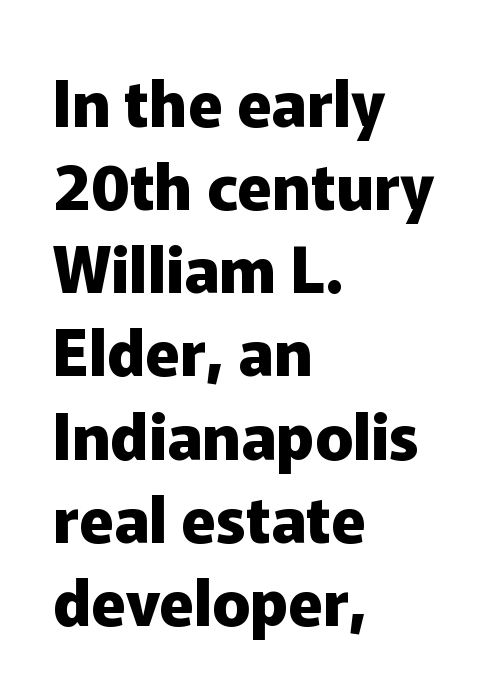
{"serif": "no", "italic": "no", "bold": "yes", "weight": "heavy", "width": "normal", "stroke_contrast": "low", "x_height": "medium", "monospaced": "no", "underline": "no", "align": "left", "line_spacing": "normal", "line_spacing_ratio": 1.32, "letter_spacing": "normal", "letter_spacing_em": 0.0, "glyph_px": 63}
